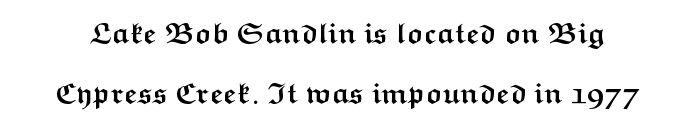
Look at the tracking — it's just the regular setting, nothing added. Varying glyph widths throughout — classic text-font behaviour. Heavy-handed strokes throughout: this text is bold. Vertical spacing — loose.
